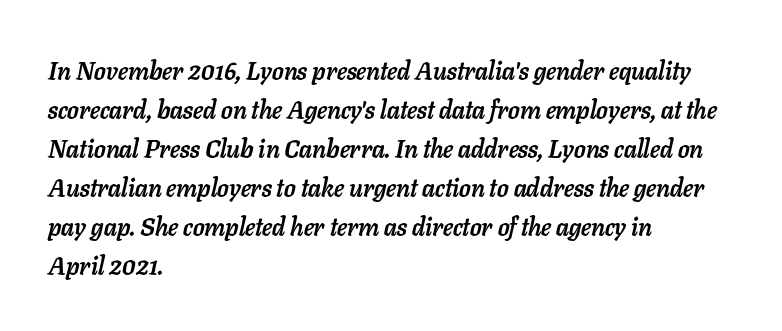
{"italic": "yes", "lean": "right", "slant_degrees": 11, "bold": "yes", "underline": "no", "align": "left", "line_spacing": "normal", "line_spacing_ratio": 1.56, "letter_spacing": "normal", "letter_spacing_em": 0.0, "glyph_px": 25}
